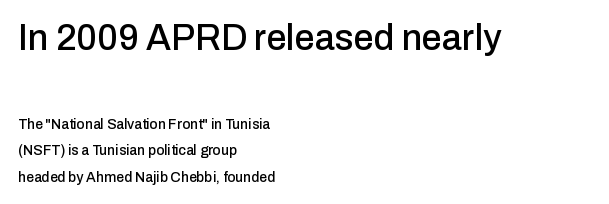
Q: Is the text italic (slanted)? A: No, it is upright.
Q: Is the typeface a serif or a sans-serif typeface? A: Sans-serif.
Q: Is the text underlined? A: No.
Q: How is the paragraph aligned? A: Left-aligned.
Q: Is the spacing between letters normal or unusually wide? A: Normal.
Q: Is the spacing between lines tight, normal or loose? A: Loose.
Q: Which block of text is set in a larger size, the first (top) or the second (bottom)? A: The first (top) one.
Q: Width (condensed, normal, or wide)? A: Normal.
Q: Stroke contrast? A: Low.
Q: x-height? A: Medium.
Q: Monospaced? A: No.
